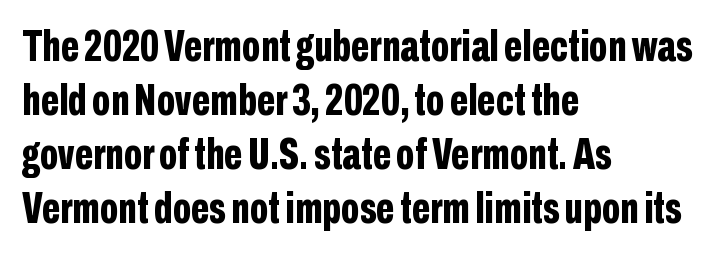
The image shows 44 px bold, condensed sans-serif type, upright; set left-aligned, line spacing 1.23x, normal letter spacing, not underlined; low stroke contrast and a medium x-height.
